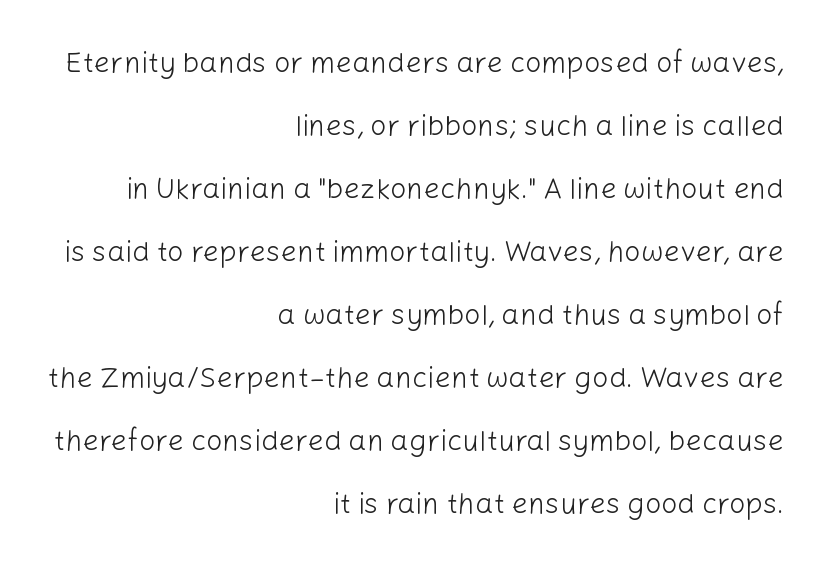
The image shows 29 px light sans-serif type, upright; set right-aligned, loose line spacing (2.17x), normal letter spacing, not underlined; low stroke contrast and a medium x-height.
